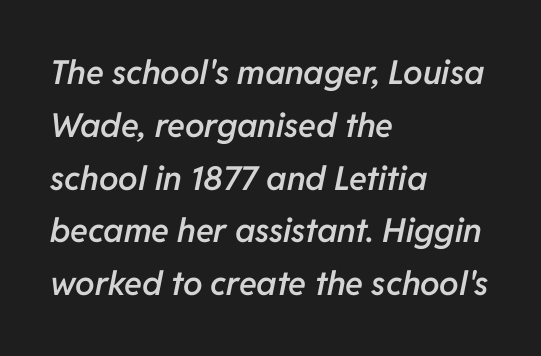
Q: Is the text bold? A: Semi-bold.
Q: Is the text italic (slanted)? A: Yes, it leans right by about 11 degrees.
Q: Is the text underlined? A: No.
Q: How is the paragraph aligned? A: Left-aligned.
Q: Is the spacing between letters normal or unusually wide? A: Normal.
Q: Is the spacing between lines tight, normal or loose? A: Normal.
Q: Width (condensed, normal, or wide)? A: Normal.
Q: Stroke contrast? A: Low.
Q: x-height? A: Medium.
Q: Monospaced? A: No.
